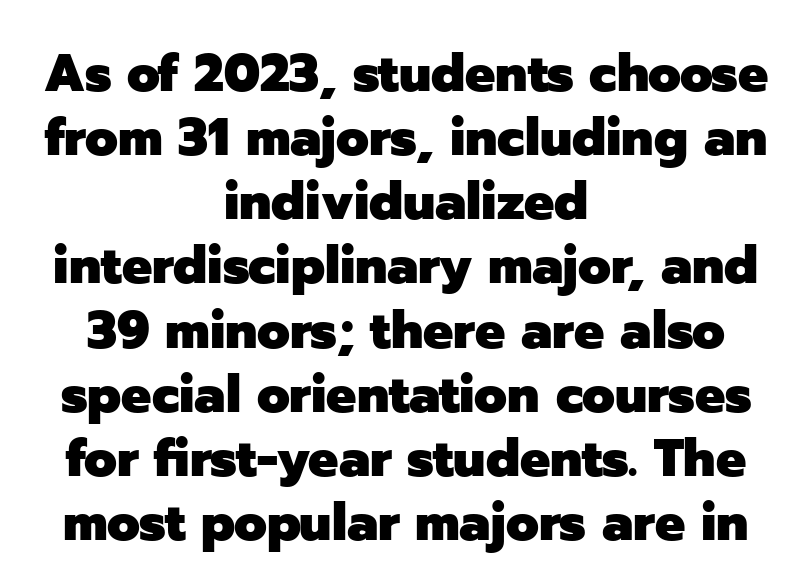
{"serif": "no", "italic": "no", "bold": "yes", "weight": "heavy", "width": "normal", "stroke_contrast": "low", "x_height": "medium", "monospaced": "no", "underline": "no", "align": "center", "line_spacing_ratio": 1.21, "letter_spacing": "normal", "letter_spacing_em": 0.0, "glyph_px": 53}
